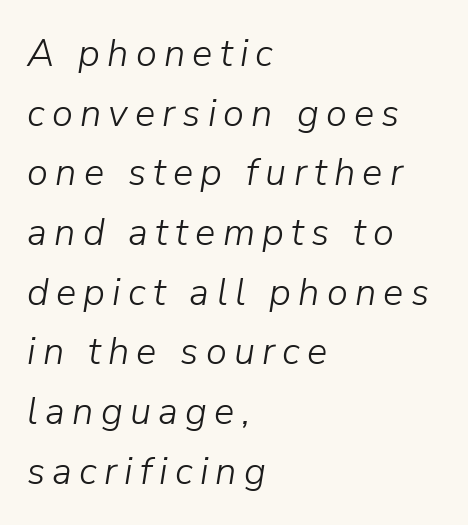
The image shows 38 px light type, italic (leaning right); set left-aligned, normal line spacing (1.57x), not underlined; low stroke contrast and a medium x-height.
